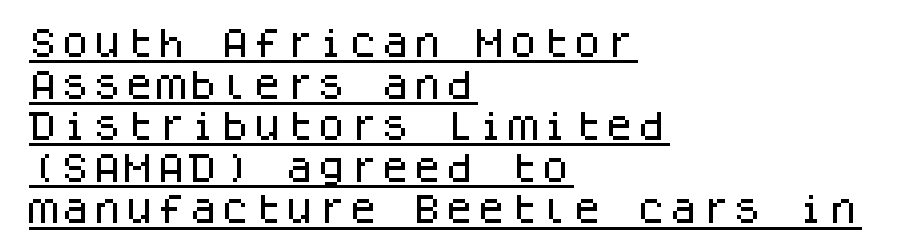
The image shows 32 px sans-serif type, upright, monospaced; set left-aligned, normal line spacing (1.3x), normal letter spacing, underlined; low stroke contrast and a large x-height.
